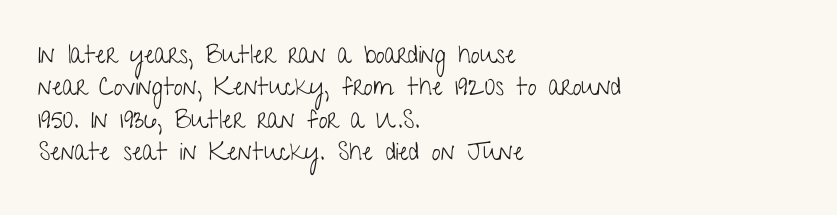
The image shows 25 px text type, upright; set left-aligned, normal line spacing (1.3x), normal letter spacing, not underlined.
